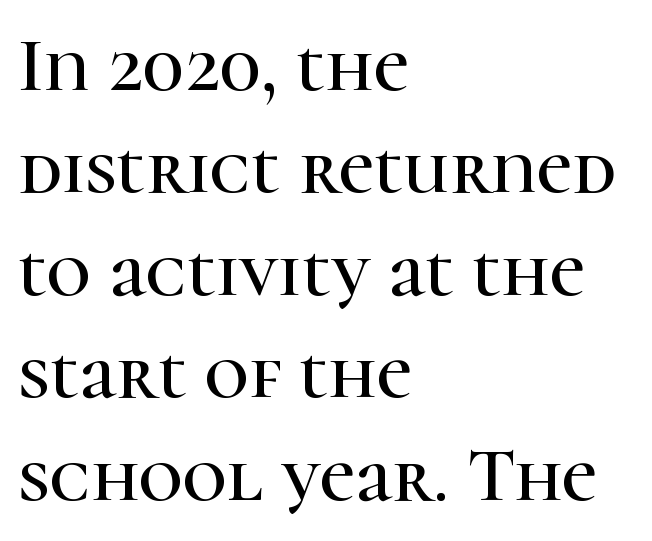
{"serif": "yes", "italic": "no", "width": "normal", "stroke_contrast": "high", "x_height": "medium", "monospaced": "no", "underline": "no", "align": "left", "line_spacing": "normal", "line_spacing_ratio": 1.33, "letter_spacing": "normal", "letter_spacing_em": 0.0, "glyph_px": 77}
